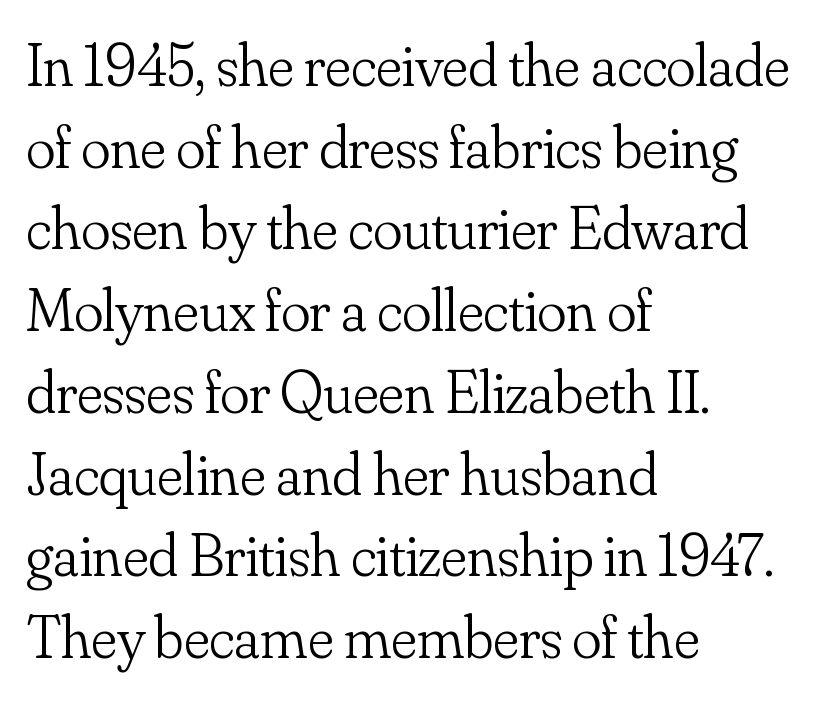
Tracking here is standard; glyphs follow each other at the usual distance. The strokes are not fattened; the text isn't bold. A typesetter would label this face a serif. No italicization has been applied; the sample stays upright. Each row of text sits above clean, open space. The paragraph shown leans on its left margin.
